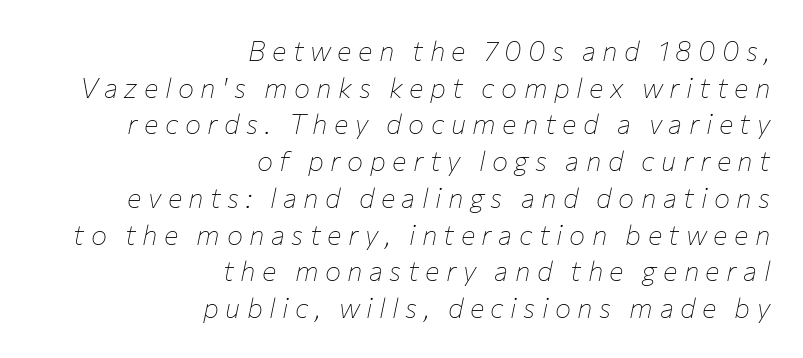
Notice how the passage keeps a crisp vertical edge on the right only. Between one letter and the next there's a generous, obvious gap. Leading matches the norm, producing a regular column. The area under the type is left untouched.
